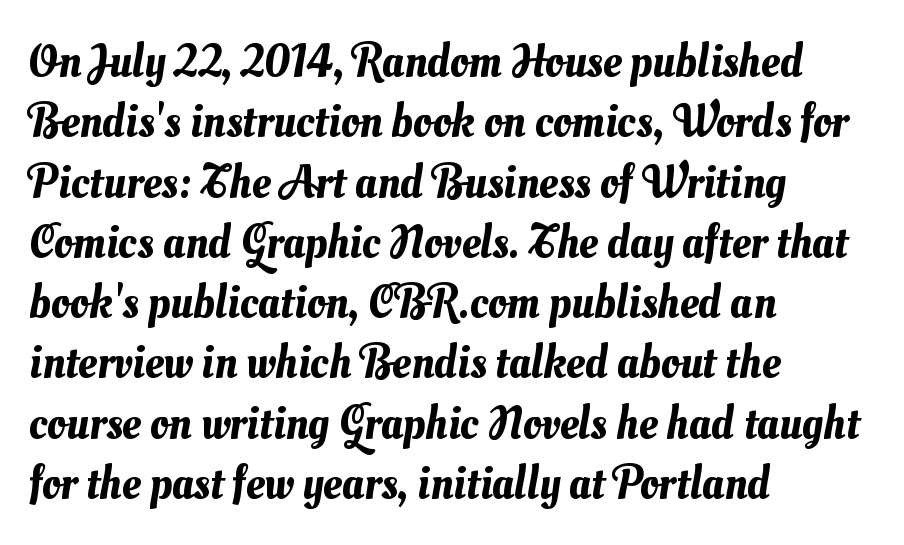
Q: Is the text underlined? A: No.
Q: How is the paragraph aligned? A: Left-aligned.
Q: Is the spacing between letters normal or unusually wide? A: Normal.
Q: Is the spacing between lines tight, normal or loose? A: Normal.
Q: Width (condensed, normal, or wide)? A: Normal.
Q: Stroke contrast? A: Medium.
Q: x-height? A: Small.
Q: Monospaced? A: No.
